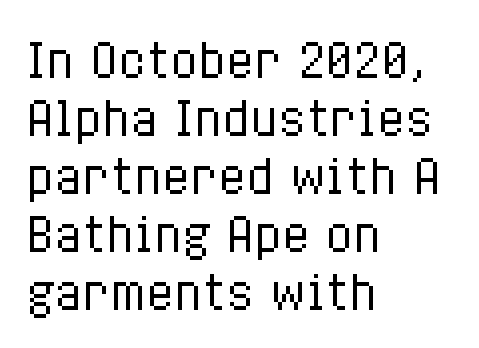
The image shows 46 px regular-weight, condensed type, upright; set left-aligned, normal line spacing (1.26x), normal letter spacing, not underlined; low stroke contrast and a medium x-height.
